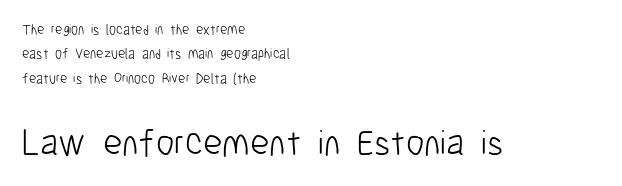
The image shows 37 px light, condensed sans-serif type, upright; set left-aligned, line spacing 1.75x, normal letter spacing, not underlined; the second (bottom) block is 2.64x larger; low stroke contrast and a medium x-height.
